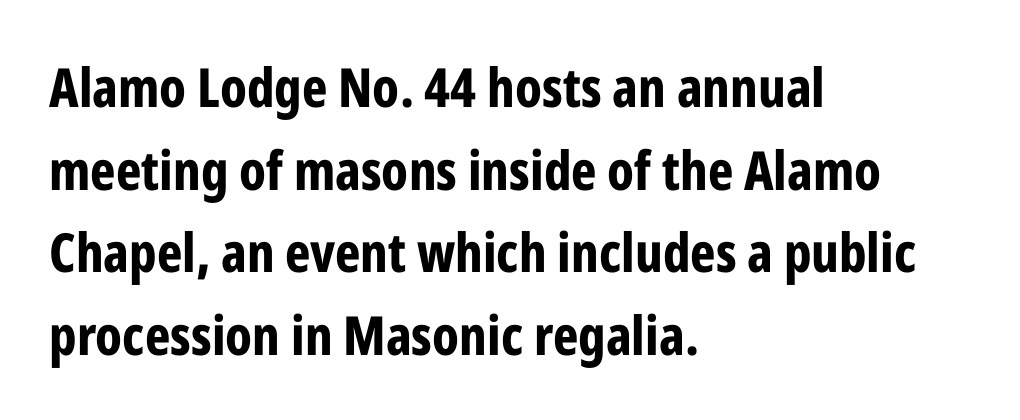
The image shows 54 px bold, condensed sans-serif type, upright; set left-aligned, normal line spacing (1.53x), normal letter spacing, not underlined; low stroke contrast and a medium x-height.
